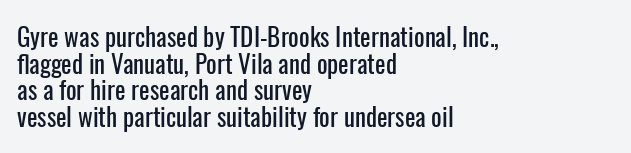
{"italic": "no", "underline": "no", "align": "left", "line_spacing": "tight", "line_spacing_ratio": 1.07, "letter_spacing": "normal", "letter_spacing_em": 0.0, "glyph_px": 25}
